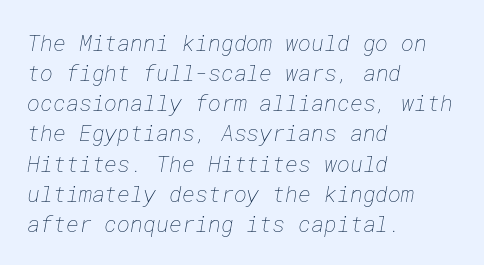
The characters are drawn with everyday or finer stroke widths. A typesetter would call this leading conventional body-copy spacing. Tracking value appears to be zero — textbook default spacing. The paragraph has a hard left edge and a soft right edge.
